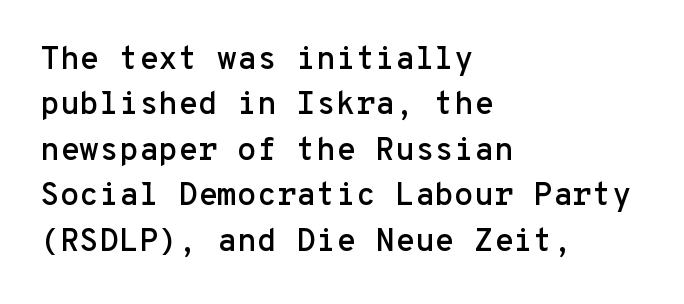
The image shows 32 px sans-serif type, upright, monospaced; set left-aligned, normal line spacing (1.42x), normal letter spacing, not underlined; low stroke contrast and a medium x-height.
